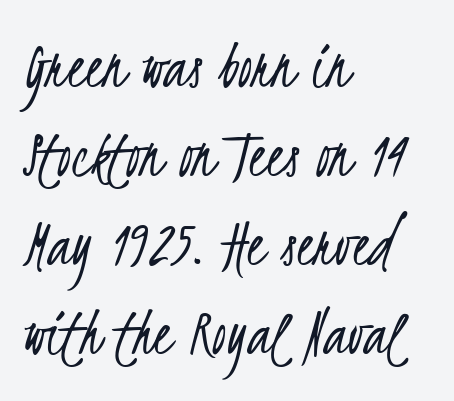
The image shows 70 px light, condensed sans-serif type; set left-aligned, normal line spacing (1.27x), normal letter spacing, not underlined; low stroke contrast and a small x-height.
